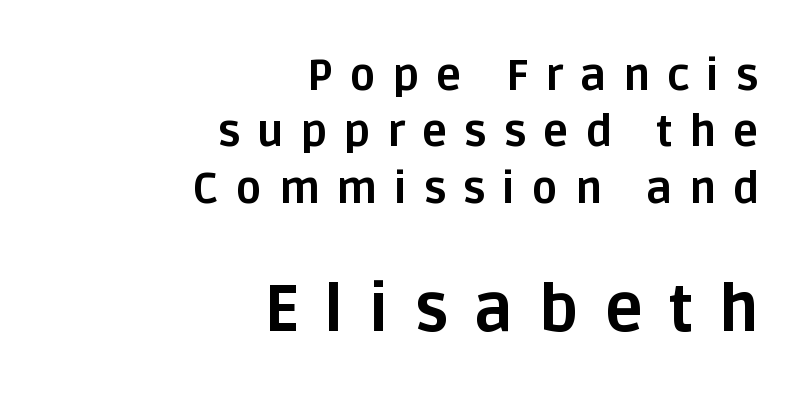
Italic: no, the glyphs are upright roman. Nothing sits at the stroke ends, so this counts as sans-serif. This layout puts the modest block above and the oversized block below. Type without underlining. Heavy, bold letterforms. You could not count columns in this text — the font is proportionally spaced.
